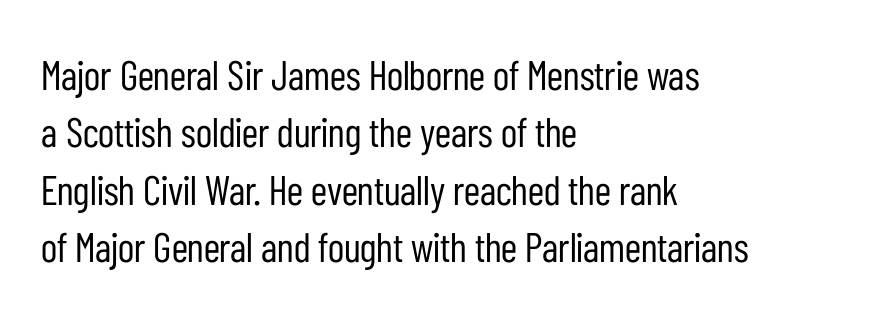
The space between consecutive lines is moderate. Just letters on the line, the space beneath them empty. Spacing verdict: proportional, widths tailored to each character. One-word summary of the alignment: left. If you drew a line through each stem, it would be perfectly vertical.
